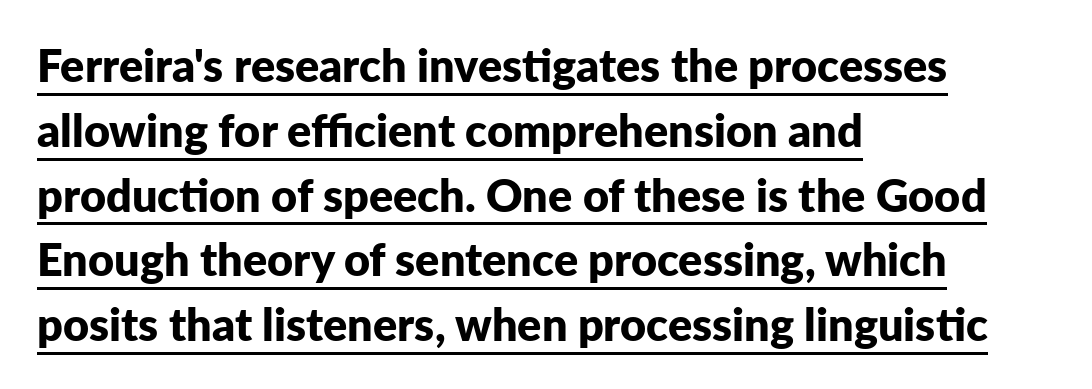
This rendering leaves character spacing at its baseline value. The rendered words wear a rule along their underside. The passage shown is typeset with a sans-serif family. The letters advance in unequal steps, a hallmark of proportional type. This sample is left-justified, so line endings fall wherever the words run out.
